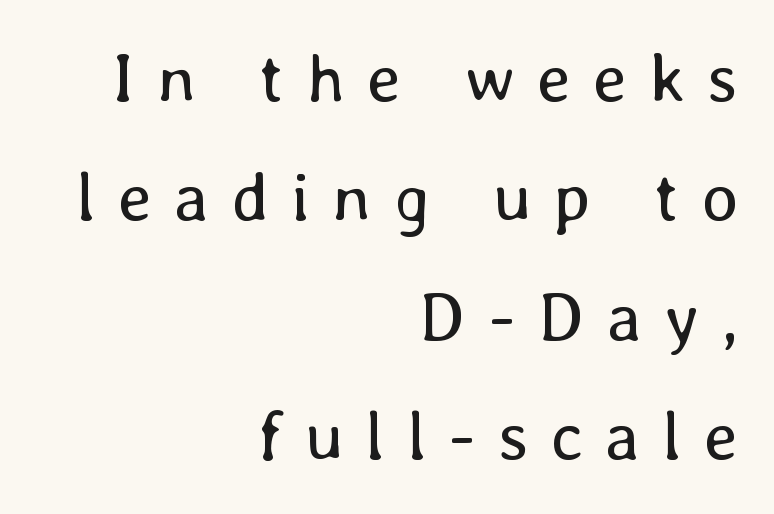
The image shows 69 px regular-weight type, upright; set right-aligned, line spacing 1.73x, unusually wide letter spacing (+0.32 em), not underlined; low stroke contrast and a medium x-height.
